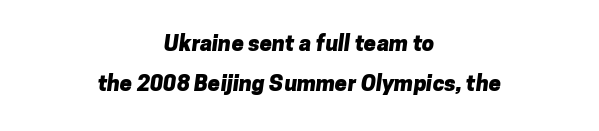
{"bold": "yes", "underline": "no", "align": "center", "line_spacing_ratio": 1.81, "letter_spacing": "normal", "letter_spacing_em": 0.0, "glyph_px": 22}
